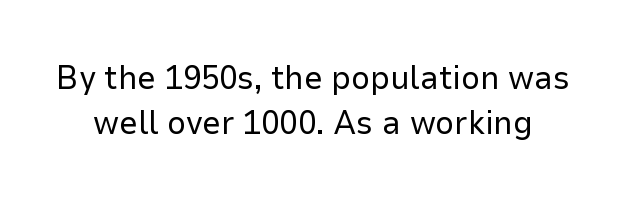
Q: Is the text bold? A: No.
Q: Is the text italic (slanted)? A: No, it is upright.
Q: Is the typeface a serif or a sans-serif typeface? A: Sans-serif.
Q: Is the text underlined? A: No.
Q: Is the spacing between letters normal or unusually wide? A: Normal.
Q: Is the spacing between lines tight, normal or loose? A: Normal.
Q: Width (condensed, normal, or wide)? A: Normal.
Q: Stroke contrast? A: Low.
Q: x-height? A: Medium.
Q: Monospaced? A: No.
